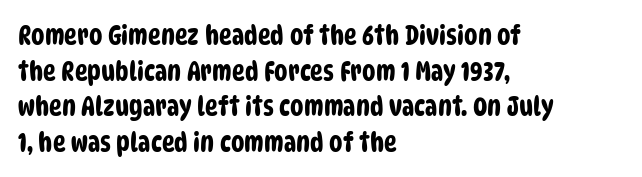
Q: Is the text underlined? A: No.
Q: How is the paragraph aligned? A: Left-aligned.
Q: Is the spacing between letters normal or unusually wide? A: Normal.
Q: Is the spacing between lines tight, normal or loose? A: Normal.
